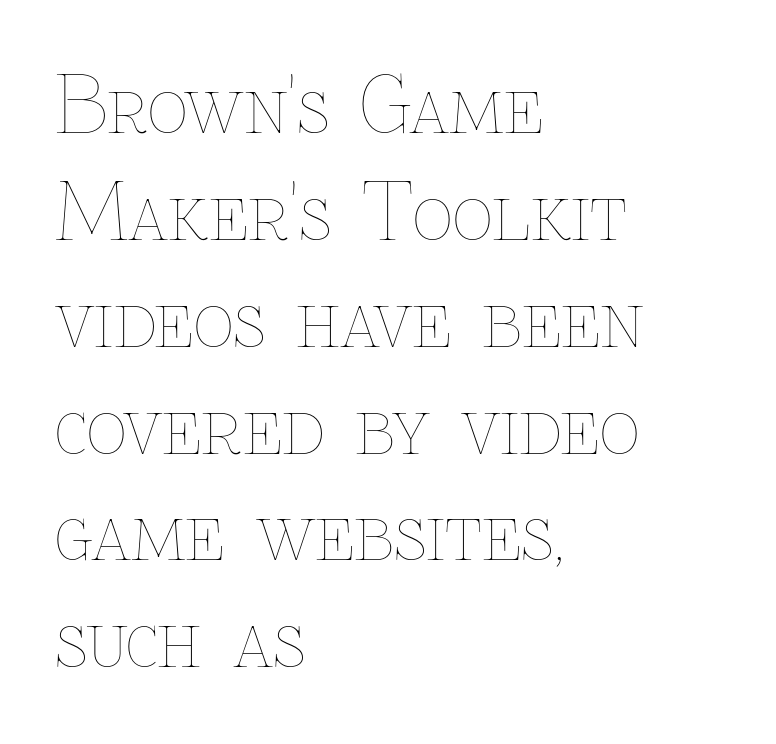
The glyphs are unaccompanied by any horizontal stroke below them. Spacing verdict: proportional, widths tailored to each character. The paragraph has a hard left edge and a soft right edge. Compared with typical paragraphs, the rows here are spaced about the same. Is the stroke heavy? The answer is a plain regular-or-lighter.
